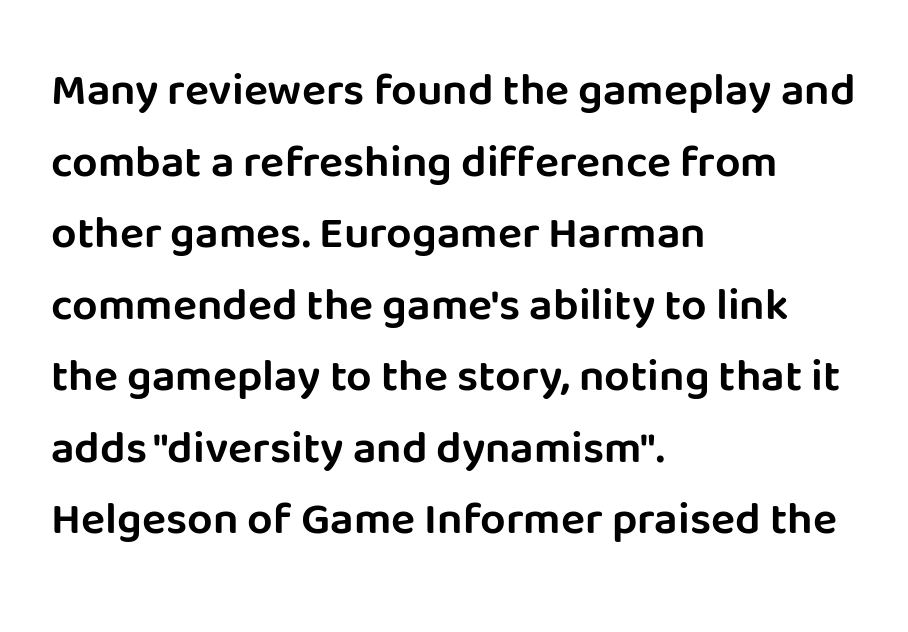
Nope, not italic — everything's standing straight. Think of a printed novel: that variable character pitch is what you see here. Caption: multi-line text, flush left, ragged right. Inter-character spacing is left at the font's built-in metrics.
